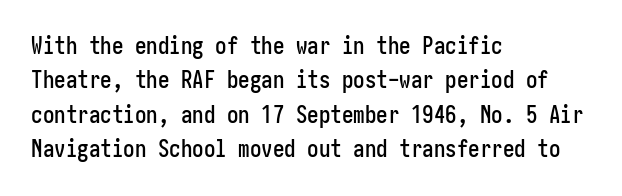
The image shows 23 px text type, upright; set left-aligned, normal line spacing (1.5x), normal letter spacing, not underlined.
